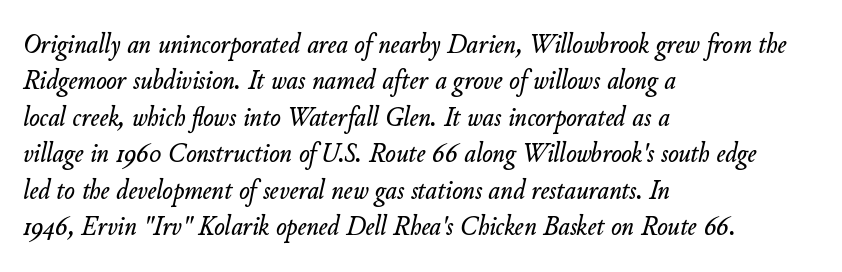
The image shows 28 px text type, italic (leaning right); set left-aligned, normal line spacing (1.3x), normal letter spacing, not underlined; low stroke contrast and a small x-height.
